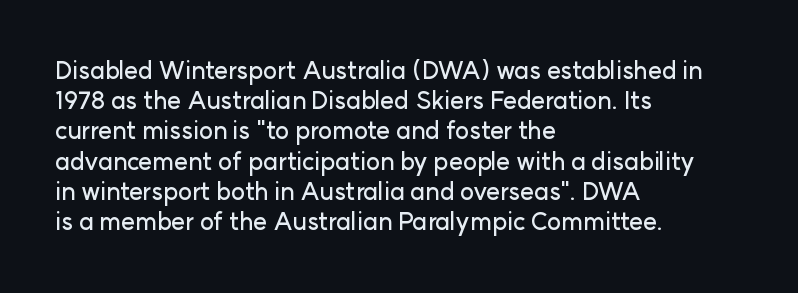
Q: Is the text italic (slanted)? A: No, it is upright.
Q: Is the text underlined? A: No.
Q: How is the paragraph aligned? A: Left-aligned.
Q: Is the spacing between letters normal or unusually wide? A: Normal.
Q: Is the spacing between lines tight, normal or loose? A: Normal.
